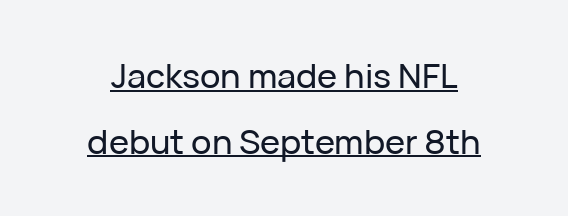
{"serif": "no", "italic": "no", "width": "normal", "stroke_contrast": "low", "x_height": "medium", "monospaced": "no", "underline": "yes", "align": "center", "line_spacing": "loose", "line_spacing_ratio": 1.94, "letter_spacing": "normal", "letter_spacing_em": 0.0, "glyph_px": 34}
